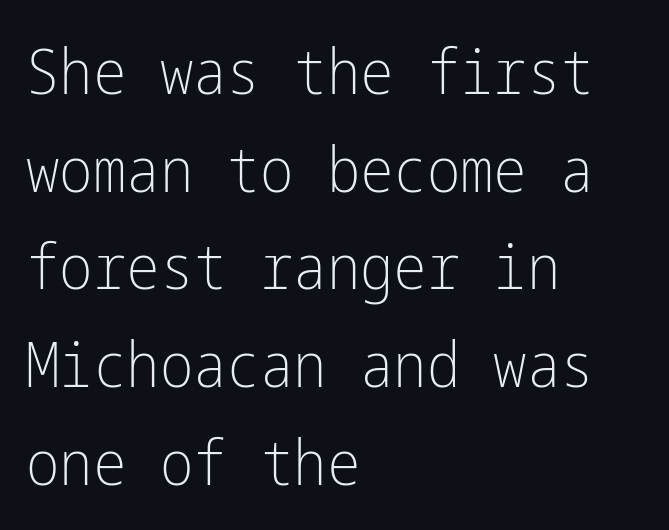
{"serif": "no", "italic": "no", "bold": "no", "weight": "light", "width": "condensed", "stroke_contrast": "low", "x_height": "medium", "underline": "no", "align": "left", "line_spacing": "normal", "line_spacing_ratio": 1.55, "letter_spacing": "normal", "letter_spacing_em": 0.0, "glyph_px": 63}
